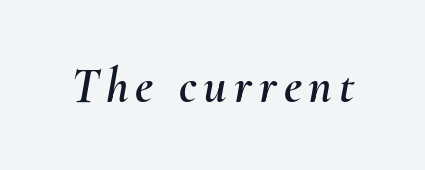
Do the characters align in a grid? No, the font is proportional. This sample uses an oblique cut, with every glyph tilted off the vertical. Rule under the text: the space is simply empty.
